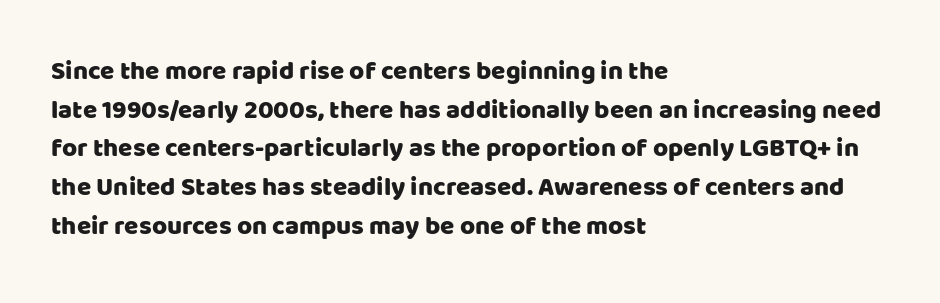
Q: Is the text italic (slanted)? A: No, it is upright.
Q: Is the text underlined? A: No.
Q: How is the paragraph aligned? A: Left-aligned.
Q: Is the spacing between letters normal or unusually wide? A: Normal.
Q: Is the spacing between lines tight, normal or loose? A: Normal.
